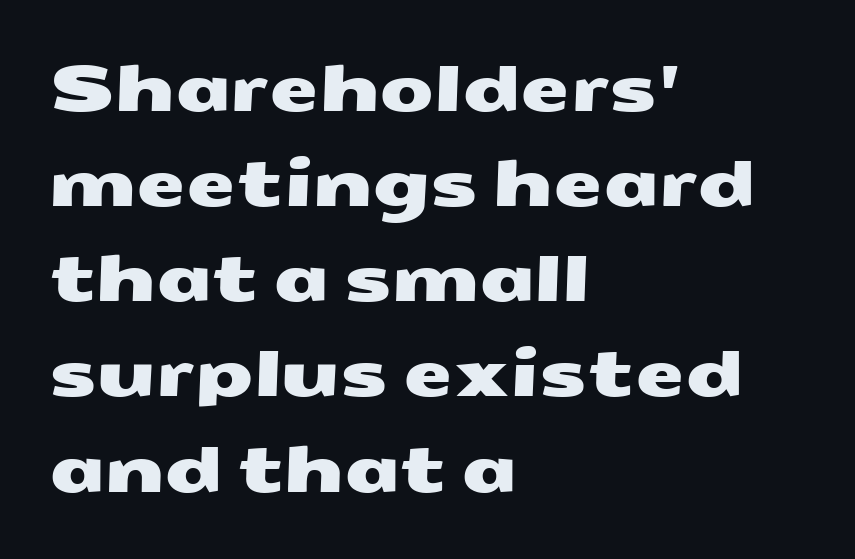
{"serif": "no", "width": "wide", "stroke_contrast": "medium", "x_height": "medium", "monospaced": "no", "underline": "no", "align": "left", "line_spacing": "normal", "line_spacing_ratio": 1.51, "letter_spacing": "normal", "letter_spacing_em": 0.0, "glyph_px": 63}
